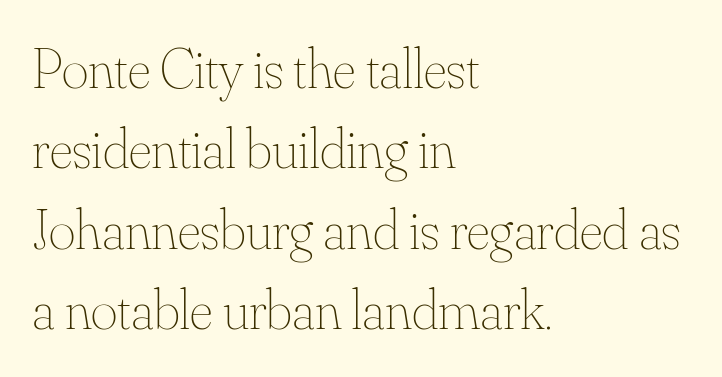
Bare-footed words on every line. Character widths vary here, with narrow letters taking less room than wide ones. The font is comparable to plain body text, perhaps lighter. Reading down the column, the eye jumps a familiar distance to each next line. Words appear dense and cohesive because spacing is normal.
